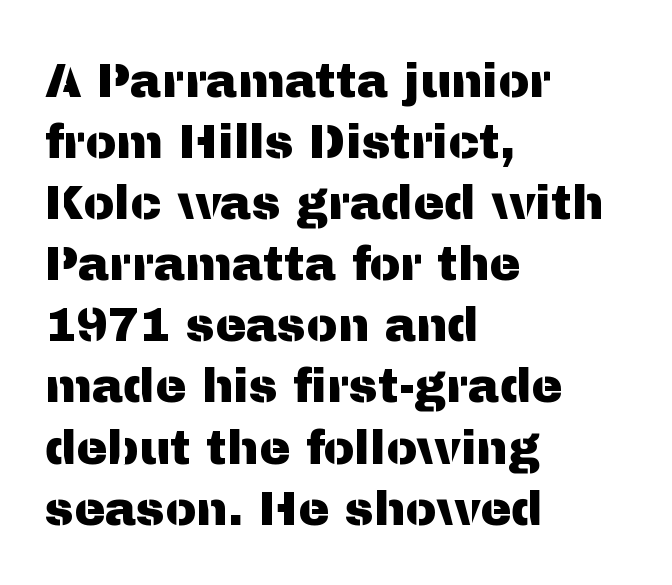
Q: Is the text italic (slanted)? A: No, it is upright.
Q: Is the typeface a serif or a sans-serif typeface? A: Sans-serif.
Q: Is the text underlined? A: No.
Q: How is the paragraph aligned? A: Left-aligned.
Q: Is the spacing between letters normal or unusually wide? A: Normal.
Q: Is the spacing between lines tight, normal or loose? A: Normal.
Q: Width (condensed, normal, or wide)? A: Normal.
Q: Stroke contrast? A: Medium.
Q: x-height? A: Medium.
Q: Monospaced? A: No.
